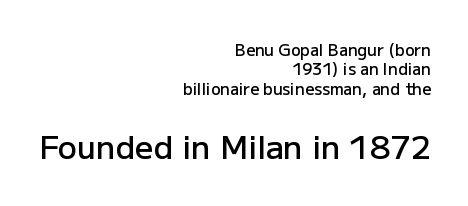
What kind of face is this? One without serifs — a sans. The type is set solid horizontally, with unmodified tracking. A fair bit of extra ink — the face is semibold, not bold. Which chunk is bigger? The second one — the bottom block dwarfs the top. A bare baseline throughout the passage. Varying glyph widths throughout — classic text-font behaviour.
